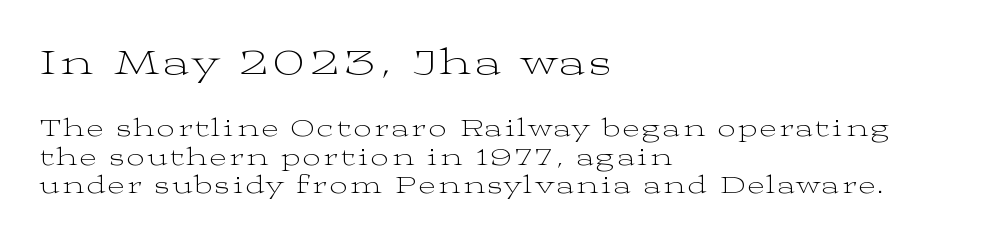
The image shows 38 px light, wide serif type, upright; set left-aligned, tight line spacing (1.13x), not underlined; the first (top) block is 1.52x larger; medium stroke contrast and a medium x-height.
